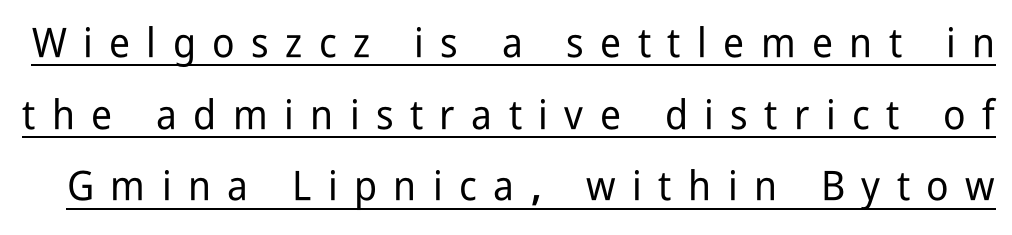
Caption: lettering with a line underneath. These lines are rendered in a variable-pitch font. Someone cranked the tracking dial way up on this one. Serif or sans? Sans — the stroke terminals are bare. Rendered with straight, roman letterforms.
